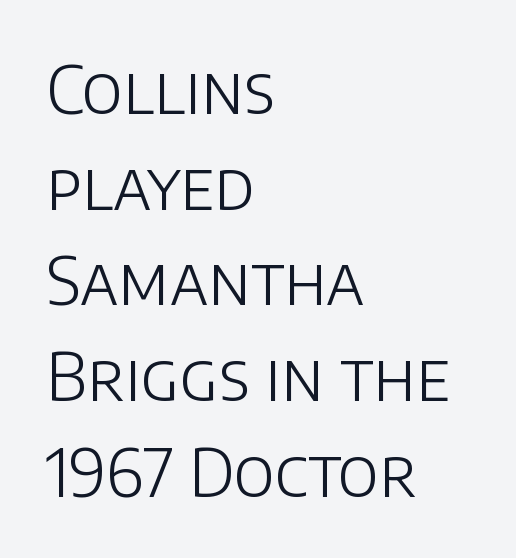
The image shows 66 px light sans-serif type, upright; set left-aligned, normal line spacing (1.45x), normal letter spacing, not underlined; low stroke contrast and a large x-height.
